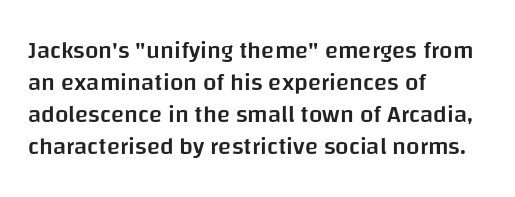
The image shows 24 px text type, upright; set left-aligned, normal line spacing (1.33x), normal letter spacing, not underlined.
